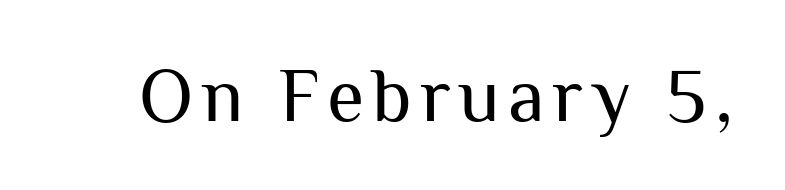
The image shows 76 px regular-weight sans-serif type, upright; set not underlined; medium stroke contrast and a medium x-height.
